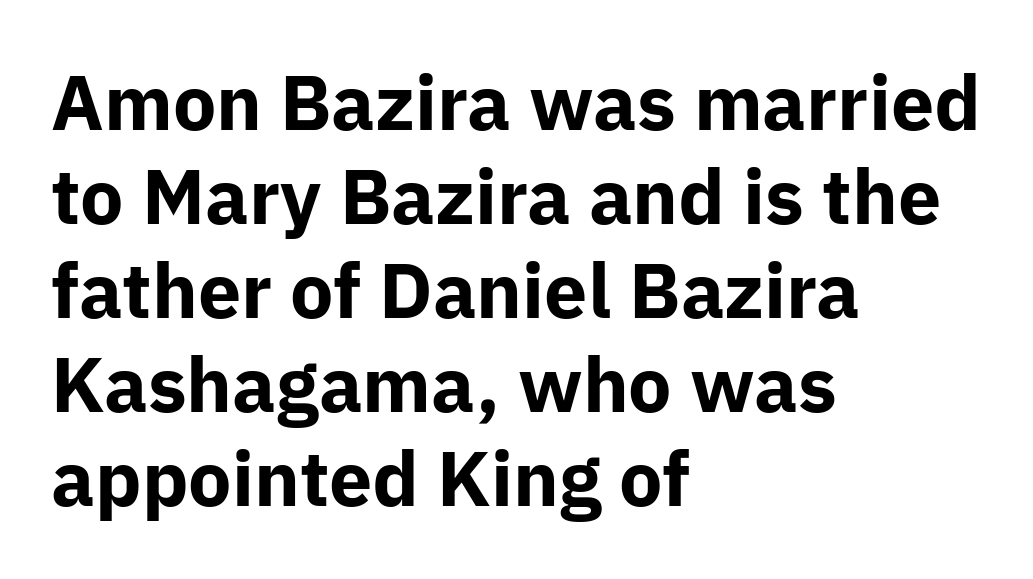
Plenty of ink on the page — the face is bold. A typesetter would label this face a sans. Tall strokes in this sample are plumb rather than angled. Descenders are the only things crossing below the line. Layout note: lines flush left.
